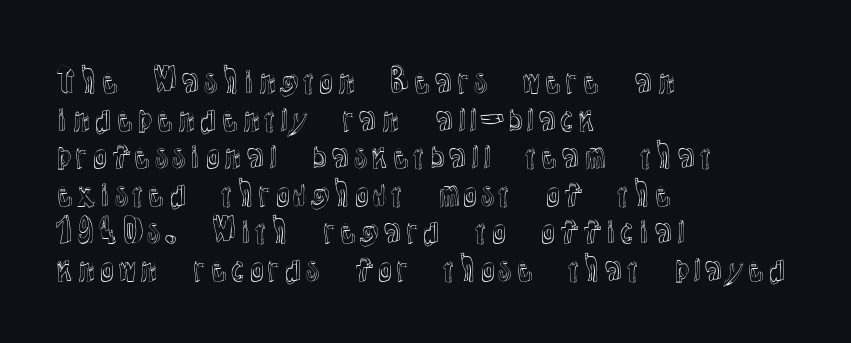
The image shows 31 px text type, upright; set left-aligned, line spacing 1.21x, normal letter spacing, not underlined; a medium x-height.
